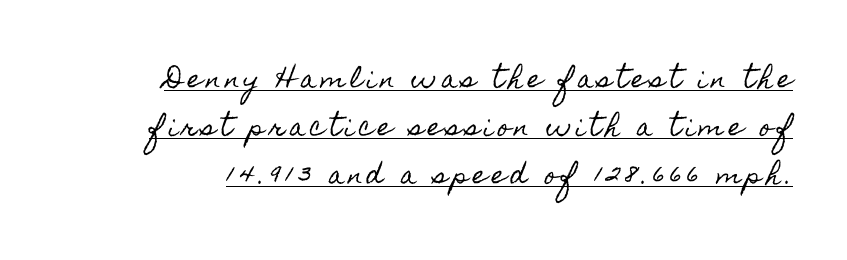
The image shows 24 px text type; set loose line spacing (2.01x), underlined.
